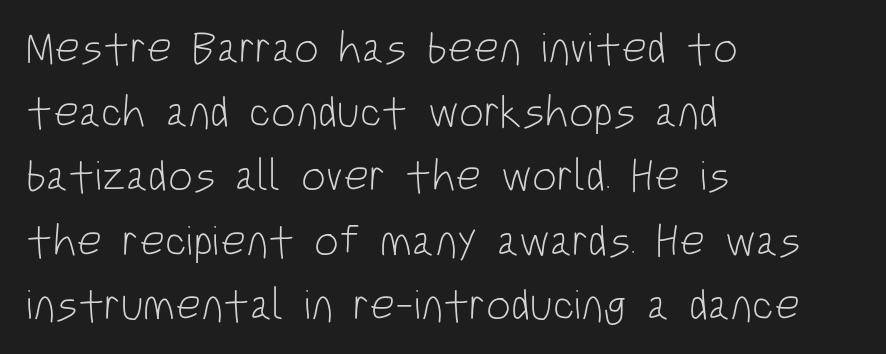
{"serif": "no", "italic": "no", "bold": "no", "weight": "light", "width": "condensed", "stroke_contrast": "low", "x_height": "large", "monospaced": "no", "underline": "no", "align": "left", "line_spacing": "normal", "line_spacing_ratio": 1.46, "letter_spacing": "normal", "letter_spacing_em": 0.0, "glyph_px": 44}
